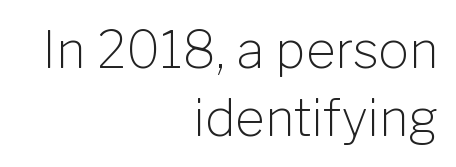
Q: Is the text bold? A: No.
Q: Is the text italic (slanted)? A: No, it is upright.
Q: Is the typeface a serif or a sans-serif typeface? A: Sans-serif.
Q: Is the text underlined? A: No.
Q: How is the paragraph aligned? A: Right-aligned.
Q: Is the spacing between letters normal or unusually wide? A: Normal.
Q: Is the spacing between lines tight, normal or loose? A: Normal.
Q: Width (condensed, normal, or wide)? A: Normal.
Q: Stroke contrast? A: Low.
Q: x-height? A: Medium.
Q: Monospaced? A: No.
